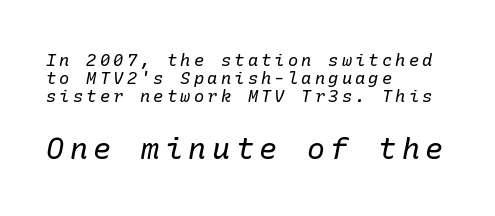
{"italic": "yes", "lean": "right", "slant_degrees": 10, "bold": "no", "weight": "regular", "width": "normal", "stroke_contrast": "low", "x_height": "medium", "underline": "no", "align": "left", "line_spacing": "tight", "line_spacing_ratio": 1.07, "larger_block": "second", "size_ratio": 1.76, "glyph_px": 30}
